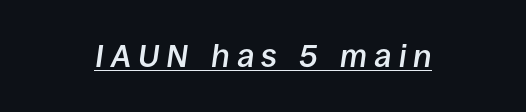
Q: Is the text bold? A: Semi-bold.
Q: Is the text italic (slanted)? A: Yes, it leans right by about 8 degrees.
Q: Is the text underlined? A: Yes.
Q: How is the paragraph aligned? A: Centered.
Q: Is the spacing between letters normal or unusually wide? A: Unusually wide.
Q: Width (condensed, normal, or wide)? A: Normal.
Q: Stroke contrast? A: Low.
Q: x-height? A: Large.
Q: Monospaced? A: No.
